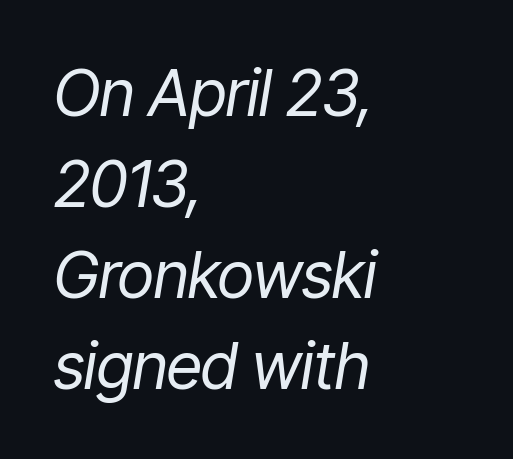
The image shows 64 px regular-weight, condensed type, italic (leaning right); set left-aligned, normal line spacing (1.42x), normal letter spacing, not underlined; low stroke contrast and a medium x-height.
